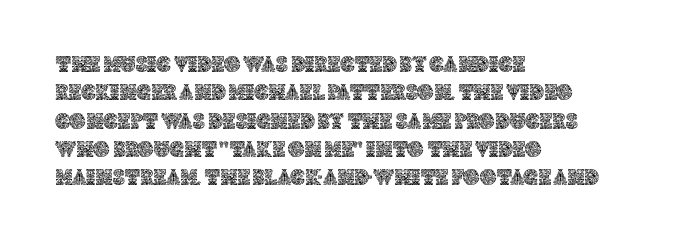
The image shows 23 px text type, upright; set left-aligned, line spacing 1.23x, normal letter spacing, not underlined.
